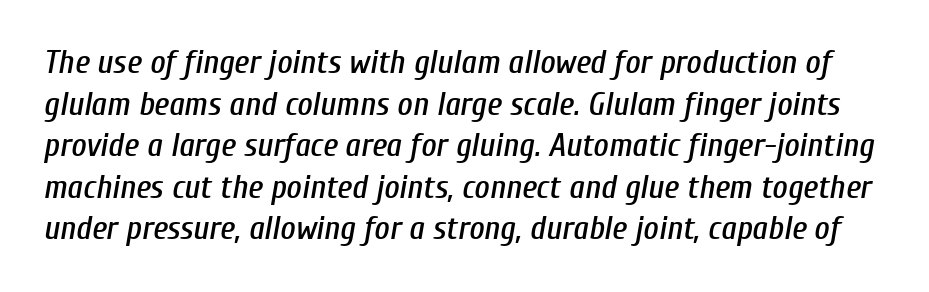
Q: Is the text italic (slanted)? A: Yes, it leans right by about 10 degrees.
Q: Is the text underlined? A: No.
Q: Is the spacing between letters normal or unusually wide? A: Normal.
Q: Is the spacing between lines tight, normal or loose? A: Normal.
Q: Width (condensed, normal, or wide)? A: Condensed.
Q: Stroke contrast? A: Low.
Q: x-height? A: Medium.
Q: Monospaced? A: No.
